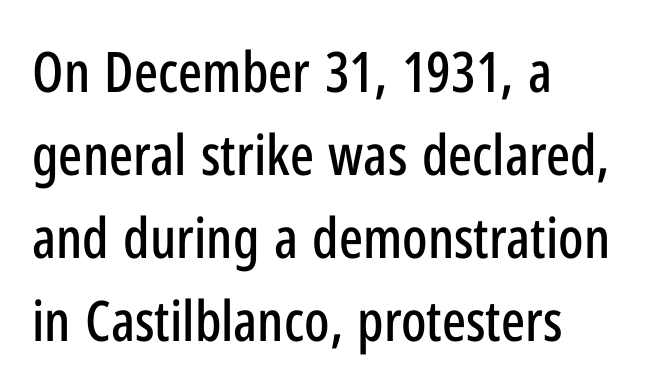
The image shows 56 px condensed sans-serif type, upright; set left-aligned, normal line spacing (1.48x), normal letter spacing, not underlined; low stroke contrast and a medium x-height.
